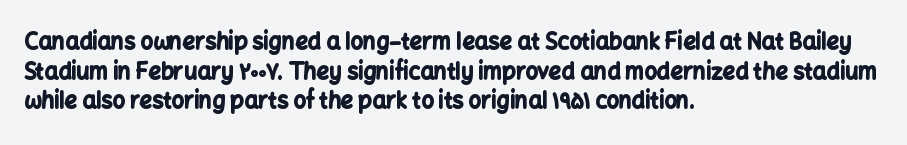
Caption: standard tracking, unaltered. Bold? Absolutely — the strokes are thick and heavy. Where is the straight margin? On the left. The line-height multiplier appears to be the usual default. Underlining? Definitely not there. Upright lettering throughout.
